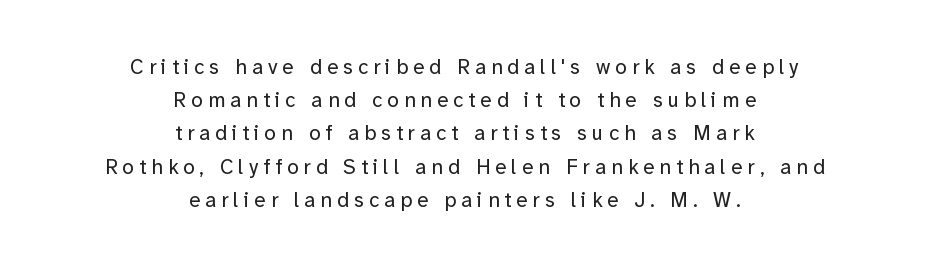
{"italic": "no", "bold": "no", "underline": "no", "align": "center", "line_spacing": "normal", "line_spacing_ratio": 1.58, "letter_spacing": "wide", "letter_spacing_em": 0.24, "glyph_px": 21}
